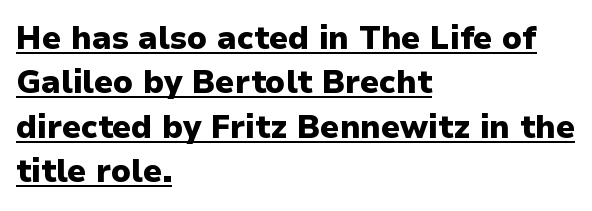
Q: Is the text bold? A: Yes.
Q: Is the text italic (slanted)? A: No, it is upright.
Q: Is the typeface a serif or a sans-serif typeface? A: Sans-serif.
Q: Is the text underlined? A: Yes.
Q: How is the paragraph aligned? A: Left-aligned.
Q: Is the spacing between letters normal or unusually wide? A: Normal.
Q: Is the spacing between lines tight, normal or loose? A: Normal.
Q: Width (condensed, normal, or wide)? A: Normal.
Q: Stroke contrast? A: Low.
Q: x-height? A: Medium.
Q: Monospaced? A: No.
